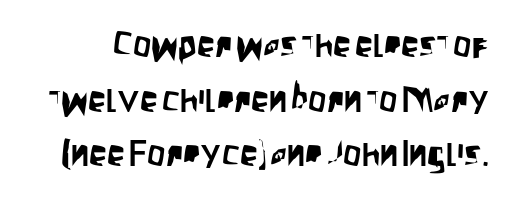
Tall strokes in this sample are plumb rather than angled. The letters carry no serifs — their stems end cleanly without finishing strokes. Anything drawn beneath the words? Only blank space. Do the characters align in a grid? No, the font is proportional. Inter-character spacing is left at the font's built-in metrics. The designer left line spacing at the default.
